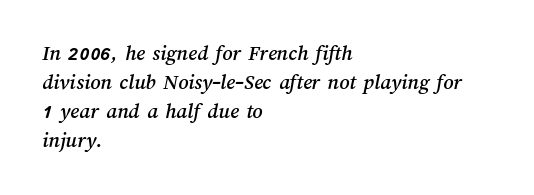
The image shows 22 px text type; set left-aligned, normal line spacing (1.32x), normal letter spacing, not underlined.
